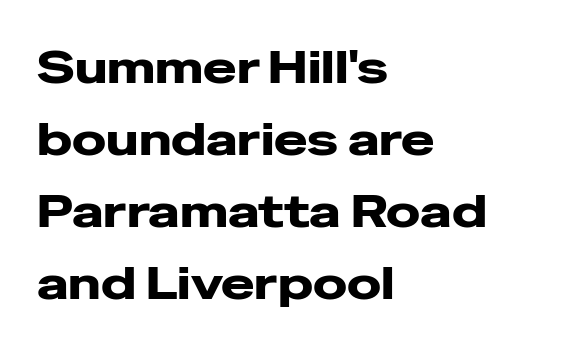
The image shows 45 px heavy, wide sans-serif type, upright; set left-aligned, normal line spacing (1.6x), normal letter spacing, not underlined; low stroke contrast and a medium x-height.
